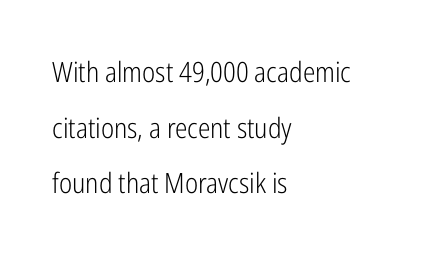
Font category for this specimen: sans-serif. On a weight scale, this lands at 450 or below. The words here are not underlined. Ordinary non-slanted type is in use. Here the designer chose a conventional face with non-uniform glyph widths. Summary of vertical rhythm: relaxed, with wide interline spacing.
